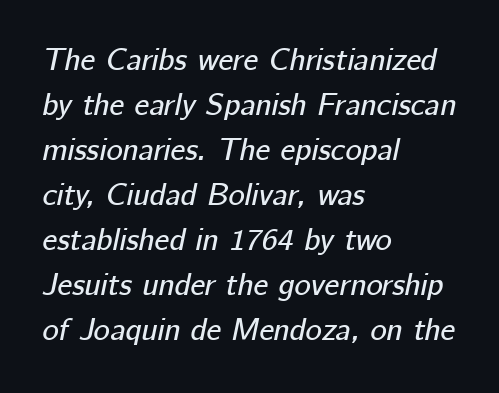
In terms of leading, this rendering sits right in the middle. Nobody drew a line under any word here. Casual observation: everything's shoved over to the left. Emphasis-style slanted type is in use. The rendering uses natural spacing where letterforms have individual widths.
